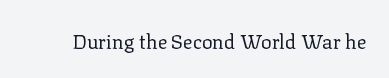
Posture: upright roman. Short note: letters normally spaced. The weight would be labelled regular, book, light, or lighter still. Lines of text with bare space underneath.
